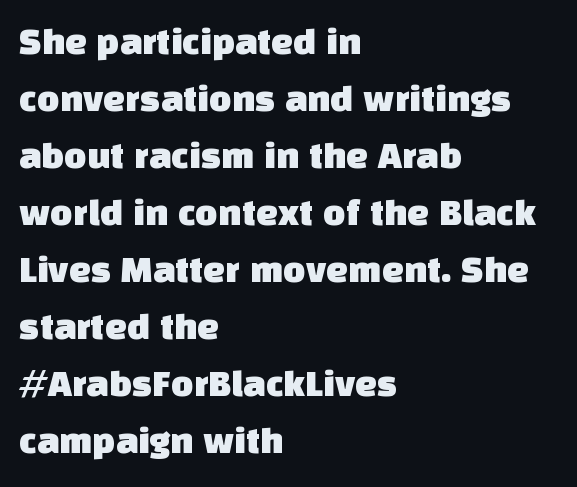
Q: Is the typeface a serif or a sans-serif typeface? A: Sans-serif.
Q: Is the text underlined? A: No.
Q: How is the paragraph aligned? A: Left-aligned.
Q: Is the spacing between letters normal or unusually wide? A: Normal.
Q: Is the spacing between lines tight, normal or loose? A: Normal.
Q: Width (condensed, normal, or wide)? A: Normal.
Q: Stroke contrast? A: Low.
Q: x-height? A: Large.
Q: Monospaced? A: No.
